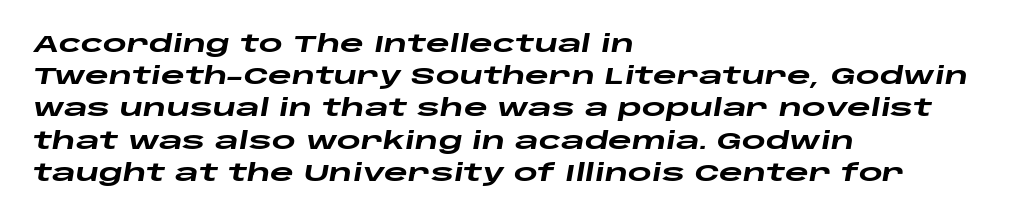
The image shows 23 px bold type, italic (leaning right); set left-aligned, normal line spacing (1.4x), normal letter spacing, not underlined.
